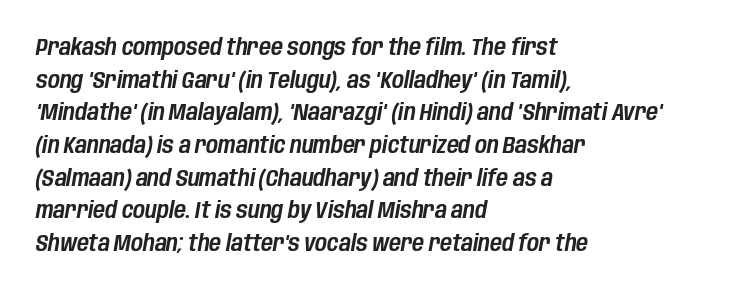
Q: Is the text italic (slanted)? A: Yes, it leans right by about 10 degrees.
Q: Is the text underlined? A: No.
Q: How is the paragraph aligned? A: Left-aligned.
Q: Is the spacing between letters normal or unusually wide? A: Normal.
Q: Is the spacing between lines tight, normal or loose? A: Normal.
